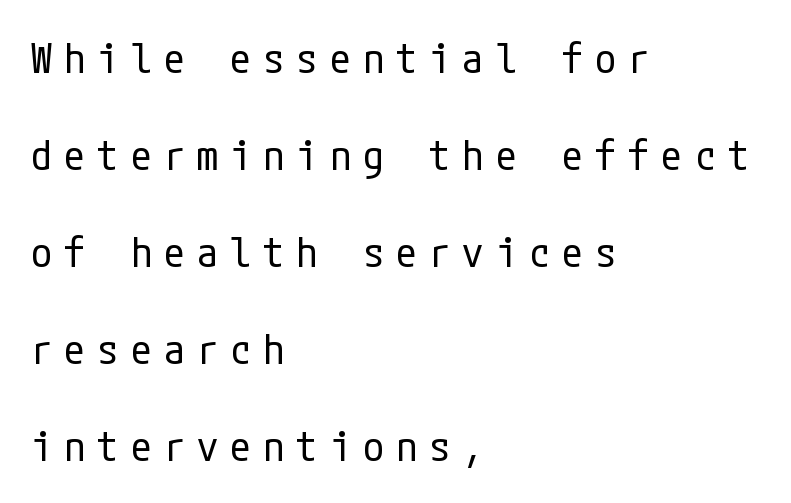
Q: Is the text bold? A: No.
Q: Is the text italic (slanted)? A: No, it is upright.
Q: Is the typeface a serif or a sans-serif typeface? A: Sans-serif.
Q: Is the text underlined? A: No.
Q: How is the paragraph aligned? A: Left-aligned.
Q: Is the spacing between letters normal or unusually wide? A: Unusually wide.
Q: Is the spacing between lines tight, normal or loose? A: Loose.
Q: Width (condensed, normal, or wide)? A: Condensed.
Q: Stroke contrast? A: Low.
Q: x-height? A: Medium.
